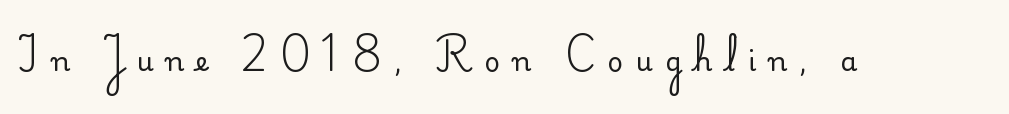
Q: Is the text bold? A: No.
Q: Is the text italic (slanted)? A: No, it is upright.
Q: Is the text underlined? A: No.
Q: Is the spacing between letters normal or unusually wide? A: Unusually wide.
